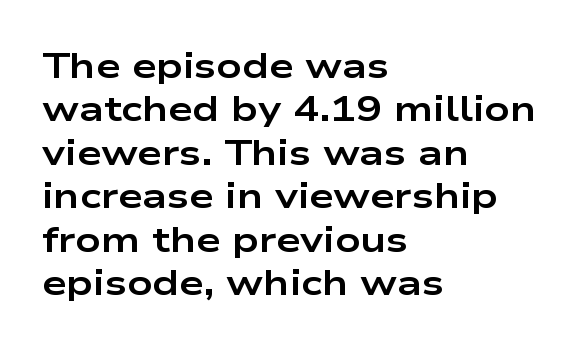
The image shows 35 px bold, wide sans-serif type, upright; set left-aligned, line spacing 1.24x, normal letter spacing, not underlined; low stroke contrast and a medium x-height.
